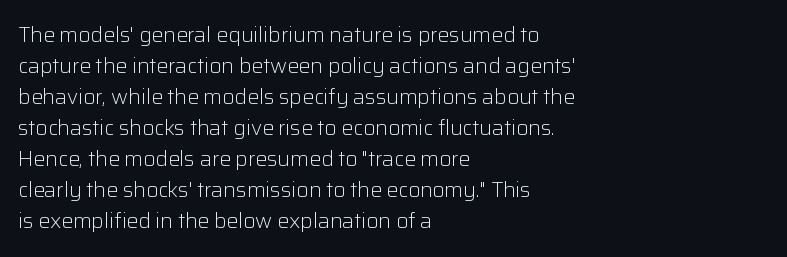
{"italic": "no", "bold": "no", "underline": "no", "align": "left", "line_spacing": "normal", "line_spacing_ratio": 1.48, "letter_spacing": "normal", "letter_spacing_em": 0.0, "glyph_px": 21}
